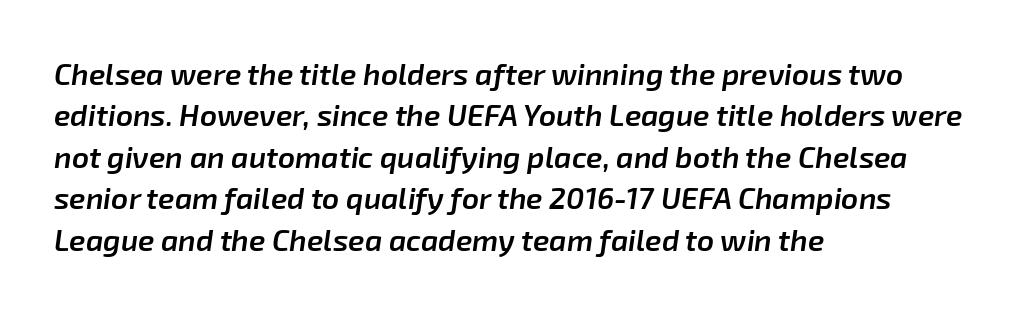
Q: Is the text bold? A: Semi-bold.
Q: Is the text italic (slanted)? A: Yes, it leans right by about 8 degrees.
Q: Is the text underlined? A: No.
Q: How is the paragraph aligned? A: Left-aligned.
Q: Is the spacing between letters normal or unusually wide? A: Normal.
Q: Is the spacing between lines tight, normal or loose? A: Normal.
Q: Width (condensed, normal, or wide)? A: Normal.
Q: Stroke contrast? A: Low.
Q: x-height? A: Medium.
Q: Monospaced? A: No.
